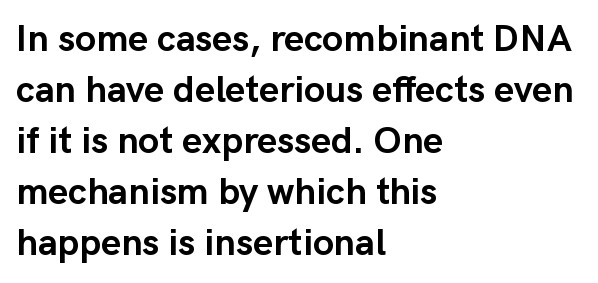
Check where the strokes stop: nothing finishes them off — pure sans. Bold? Absolutely — the strokes are thick and heavy. The setting favours the left margin, as ordinary paragraphs usually do. This is the regular roman posture of the typeface. Beneath every word, the page is bare.
